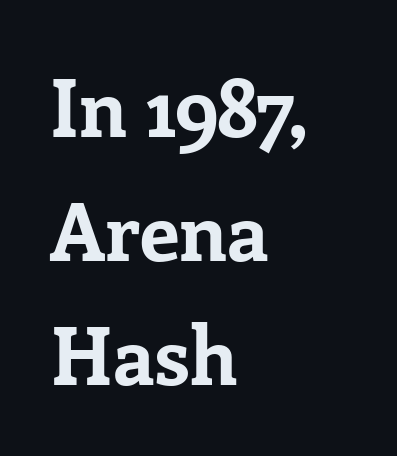
Q: Is the text bold? A: Yes.
Q: Is the text italic (slanted)? A: No, it is upright.
Q: Is the typeface a serif or a sans-serif typeface? A: Serif.
Q: Is the text underlined? A: No.
Q: How is the paragraph aligned? A: Left-aligned.
Q: Is the spacing between letters normal or unusually wide? A: Normal.
Q: Is the spacing between lines tight, normal or loose? A: Normal.
Q: Width (condensed, normal, or wide)? A: Normal.
Q: Stroke contrast? A: Low.
Q: x-height? A: Medium.
Q: Monospaced? A: No.
